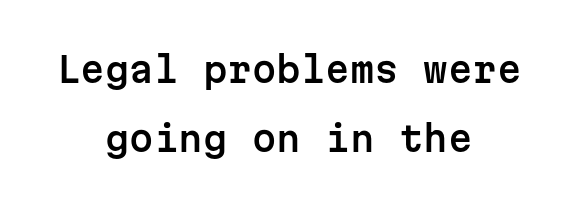
{"serif": "no", "italic": "no", "width": "normal", "stroke_contrast": "low", "x_height": "medium", "monospaced": "yes", "underline": "no", "align": "center", "line_spacing": "loose", "line_spacing_ratio": 1.98, "letter_spacing": "normal", "letter_spacing_em": 0.0, "glyph_px": 35}
